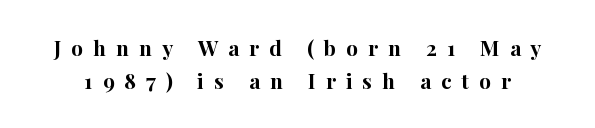
You could only call the tracking loose — the letters float apart. This is the regular roman posture of the typeface. Emphasis by weight is at full strength: bold. The glyphs are unaccompanied by any horizontal stroke below them.
